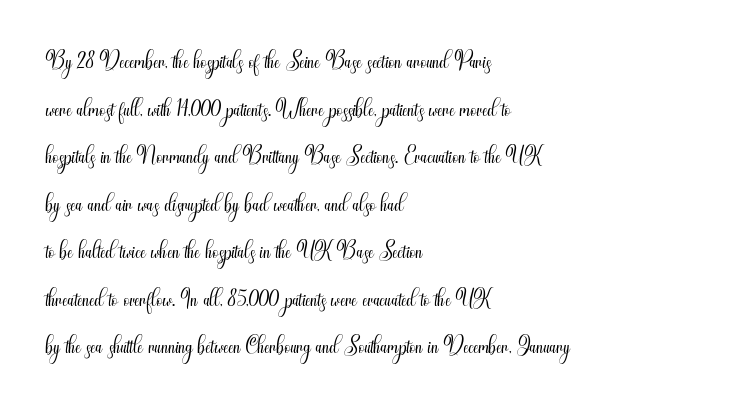
The image shows 33 px light, condensed sans-serif type; set left-aligned, normal line spacing (1.44x), normal letter spacing, not underlined; medium stroke contrast and a small x-height.
